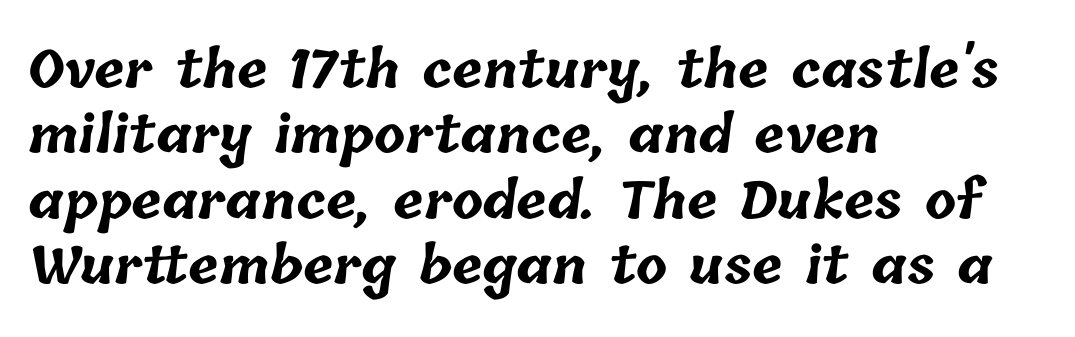
The image shows 51 px bold type; set left-aligned, normal line spacing (1.28x), normal letter spacing, not underlined; low stroke contrast and a medium x-height.
